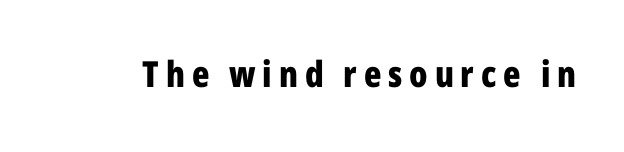
The image shows 36 px bold, condensed sans-serif type, upright; set not underlined; low stroke contrast and a medium x-height.
